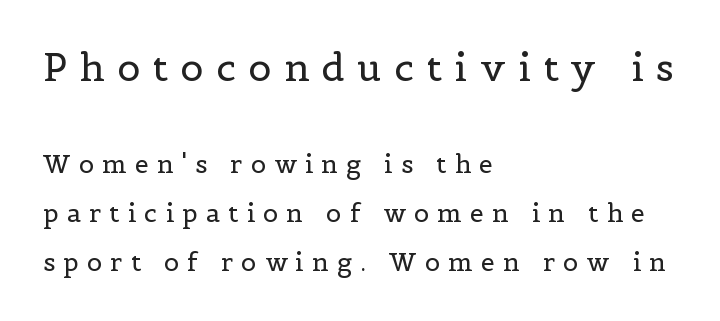
Q: Is the text bold? A: No.
Q: Is the text italic (slanted)? A: No, it is upright.
Q: Is the typeface a serif or a sans-serif typeface? A: Serif.
Q: Is the text underlined? A: No.
Q: How is the paragraph aligned? A: Left-aligned.
Q: Is the spacing between letters normal or unusually wide? A: Unusually wide.
Q: Is the spacing between lines tight, normal or loose? A: Loose.
Q: Which block of text is set in a larger size, the first (top) or the second (bottom)? A: The first (top) one.
Q: Width (condensed, normal, or wide)? A: Normal.
Q: x-height? A: Medium.
Q: Monospaced? A: No.
